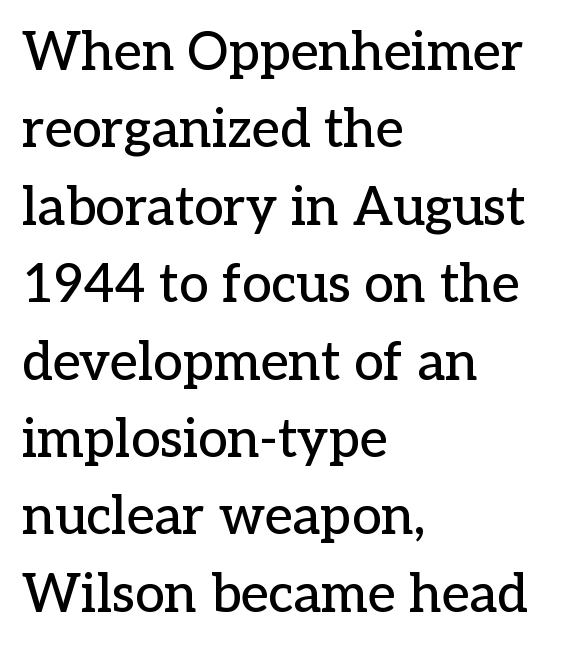
Q: Is the text italic (slanted)? A: No, it is upright.
Q: Is the typeface a serif or a sans-serif typeface? A: Serif.
Q: Is the text underlined? A: No.
Q: How is the paragraph aligned? A: Left-aligned.
Q: Is the spacing between letters normal or unusually wide? A: Normal.
Q: Is the spacing between lines tight, normal or loose? A: Normal.
Q: Width (condensed, normal, or wide)? A: Normal.
Q: Stroke contrast? A: Low.
Q: x-height? A: Medium.
Q: Monospaced? A: No.
